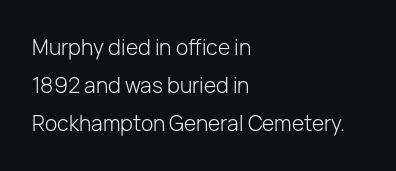
Q: Is the text bold? A: No.
Q: Is the text italic (slanted)? A: No, it is upright.
Q: Is the text underlined? A: No.
Q: How is the paragraph aligned? A: Left-aligned.
Q: Is the spacing between letters normal or unusually wide? A: Normal.
